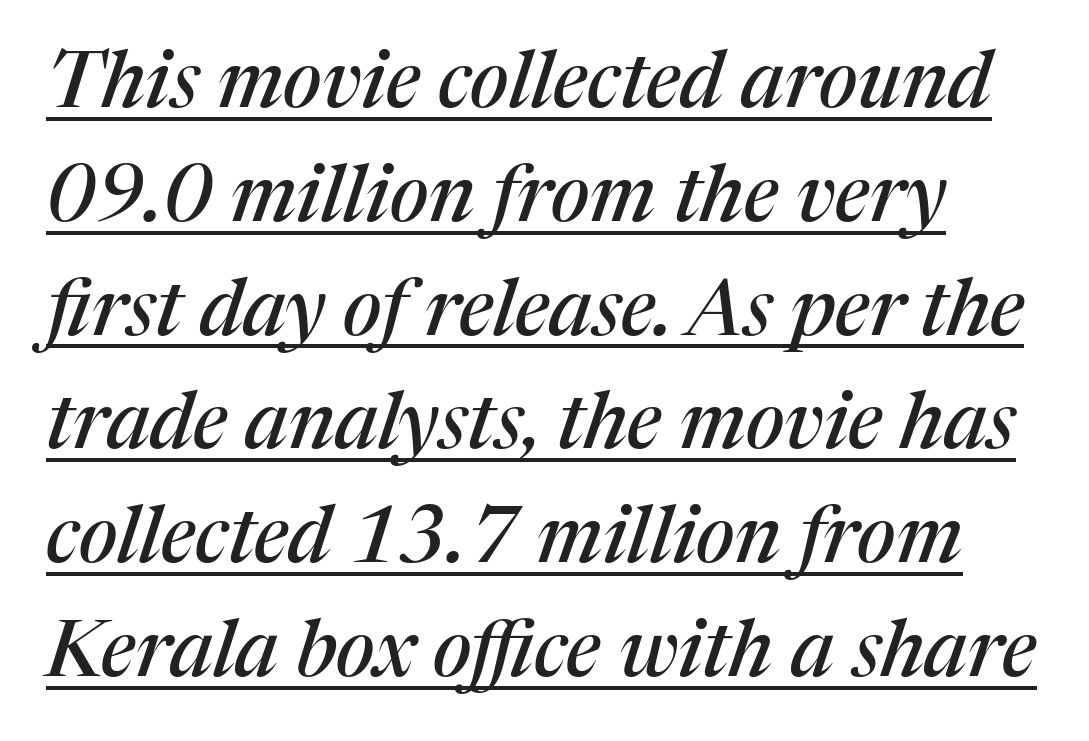
{"serif": "yes", "italic": "yes", "lean": "right", "slant_degrees": 17, "width": "normal", "stroke_contrast": "medium", "x_height": "medium", "monospaced": "no", "underline": "yes", "line_spacing": "normal", "line_spacing_ratio": 1.44, "letter_spacing": "normal", "letter_spacing_em": 0.0, "glyph_px": 79}
